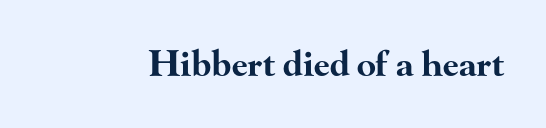
{"serif": "yes", "italic": "no", "bold": "yes", "weight": "bold", "width": "wide", "stroke_contrast": "high", "x_height": "small", "monospaced": "no", "underline": "no", "letter_spacing": "normal", "letter_spacing_em": 0.0, "glyph_px": 35}
